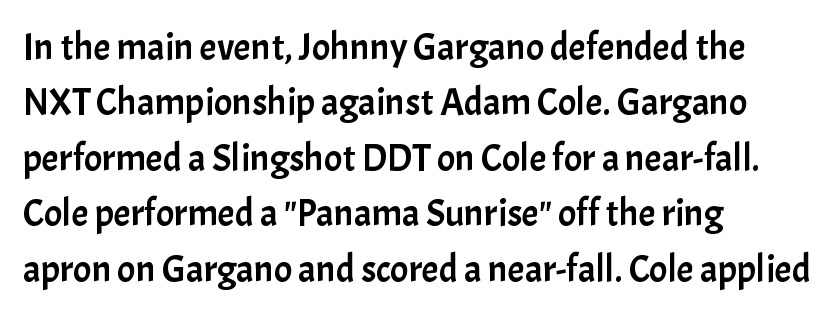
The space between consecutive lines is moderate. Classification — sans serif. The area under the type is left untouched. Compared with typical body copy, the letter spacing here is the same.
